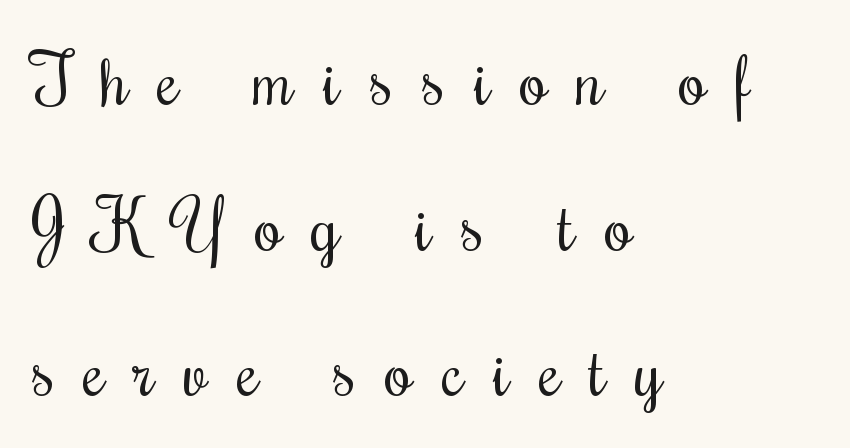
Serifs: yes, visible at the terminals of the letterforms. All the whitespace from short lines collects on the right. Is the type heavy? It reads as light-to-regular instead.
